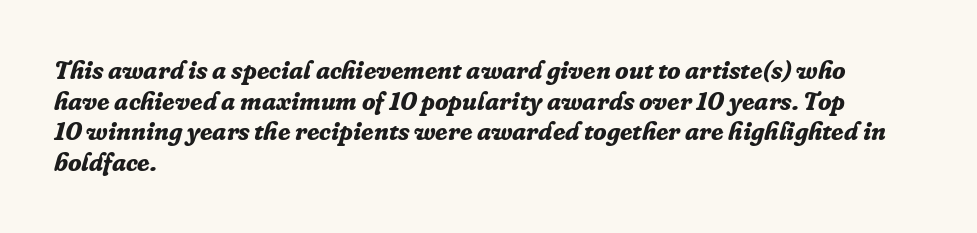
The image shows 25 px bold type, italic (leaning right); set left-aligned, line spacing 1.23x, normal letter spacing, not underlined.
